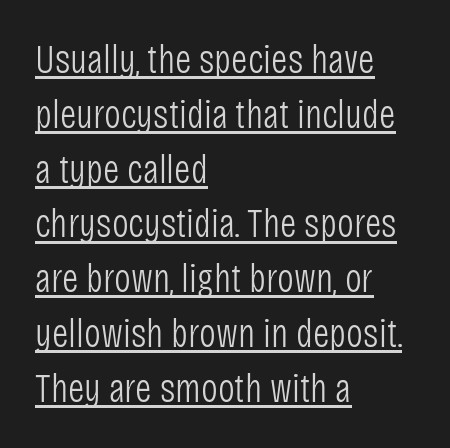
The image shows 40 px light, condensed sans-serif type, upright; set left-aligned, normal line spacing (1.37x), normal letter spacing, underlined; low stroke contrast and a large x-height.
